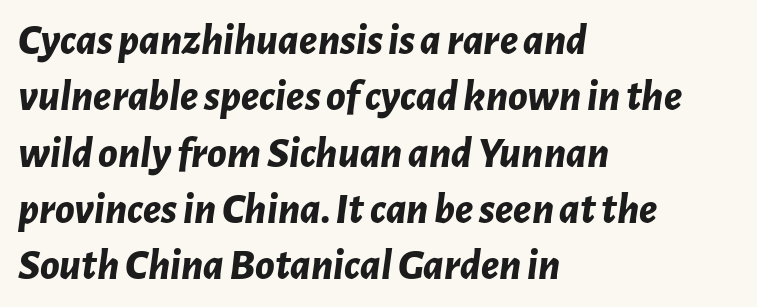
The compositor pushed each line to the left boundary. Weight check: bold — yes, fully. Leading matches the norm, producing a regular column. You could not count columns in this text — the font is proportionally spaced. Nothing unusual about the tracking: characters are spaced as the font intends. You can tell it's italic because the verticals aren't actually vertical.
